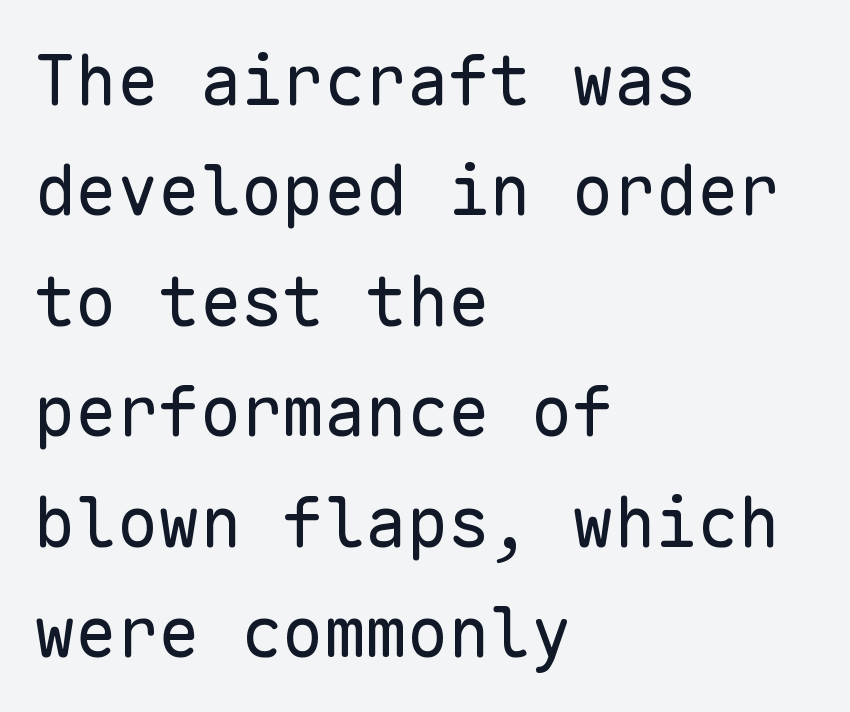
The image shows 69 px regular-weight sans-serif type, upright, monospaced; set left-aligned, normal line spacing (1.6x), normal letter spacing, not underlined; low stroke contrast and a medium x-height.
